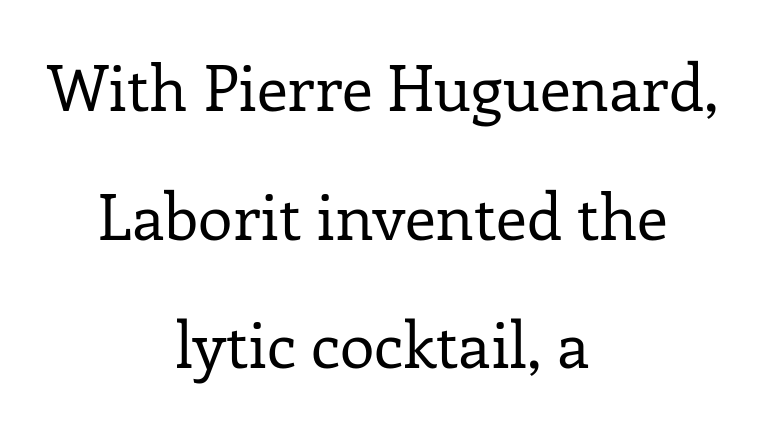
{"serif": "yes", "italic": "no", "bold": "no", "weight": "regular", "width": "normal", "stroke_contrast": "low", "x_height": "medium", "monospaced": "no", "underline": "no", "align": "center", "line_spacing": "loose", "line_spacing_ratio": 2.04, "letter_spacing": "normal", "letter_spacing_em": 0.0, "glyph_px": 63}
